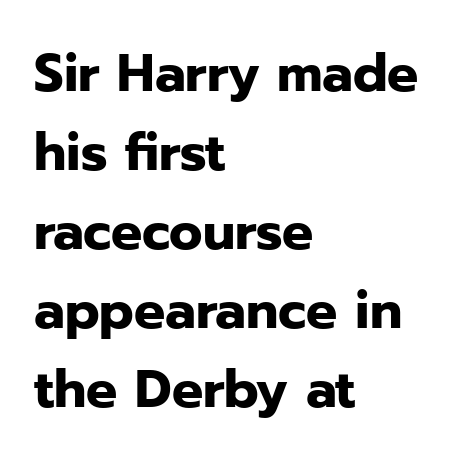
To sum up the face: it is a sans, with no serifs. Lines of text with bare space underneath. The gaps between neighbouring characters are ordinary and unremarkable. Proportional: the letters do not fall into vertical columns.
